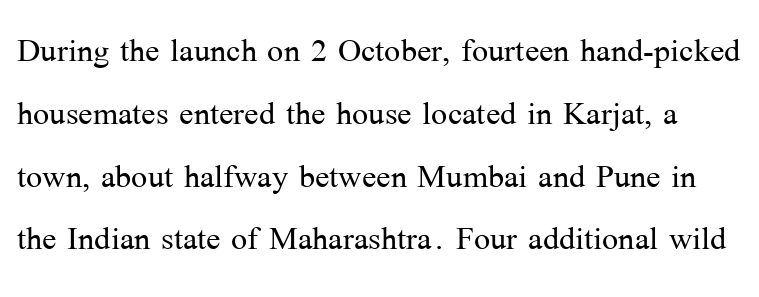
The image shows 43 px light serif type, upright; set normal line spacing (1.46x), normal letter spacing, not underlined; medium stroke contrast and a medium x-height.
